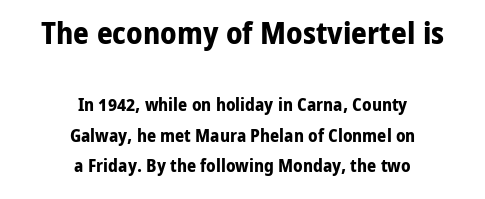
{"serif": "no", "italic": "no", "bold": "yes", "weight": "bold", "width": "normal", "stroke_contrast": "low", "x_height": "medium", "monospaced": "no", "underline": "no", "align": "center", "line_spacing_ratio": 1.71, "letter_spacing": "normal", "letter_spacing_em": 0.0, "larger_block": "first", "size_ratio": 1.72, "glyph_px": 31}
